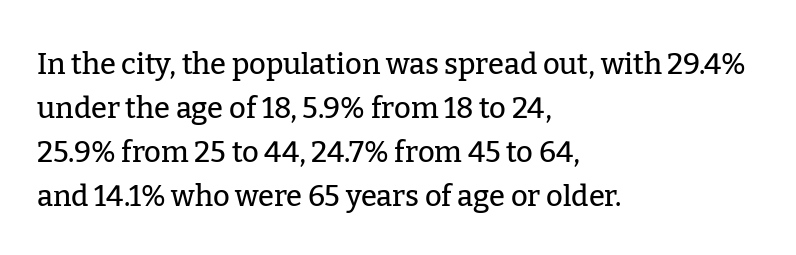
{"serif": "yes", "italic": "no", "width": "normal", "stroke_contrast": "low", "x_height": "medium", "monospaced": "no", "underline": "no", "align": "left", "line_spacing": "normal", "line_spacing_ratio": 1.52, "letter_spacing": "normal", "letter_spacing_em": 0.0, "glyph_px": 29}
